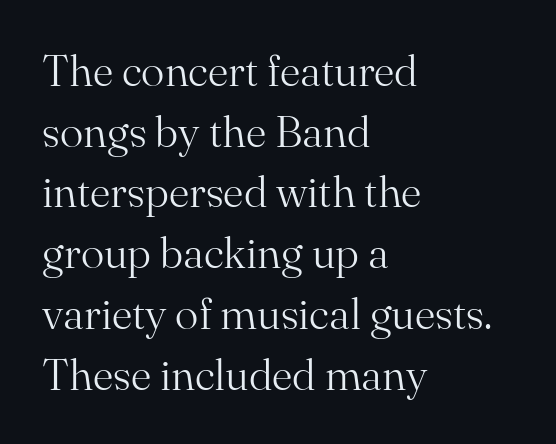
You could call the tracking neutral — neither tight nor loose. This sample keeps an unexceptional amount of space between lines. The letterforms sit at book weight or below. The compositor pushed each line to the left boundary. This is the regular roman posture of the typeface. Beneath every word, the page is bare.
